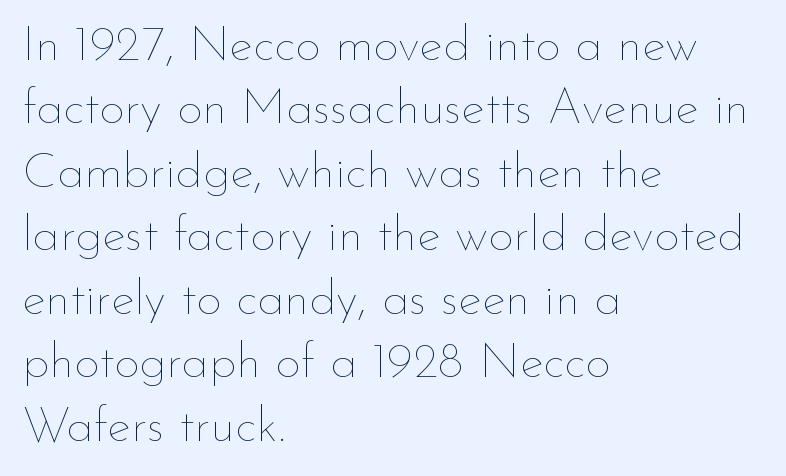
This is the regular roman posture of the typeface. In terms of letterspacing, this is plain default setting. Teacher's note: observe the even left margin — that is flush-left alignment. Character widths vary here, with narrow letters taking less room than wide ones. The face looks like a standard text weight, possibly lighter. The specimen omits any rule beneath the text block's lines.
